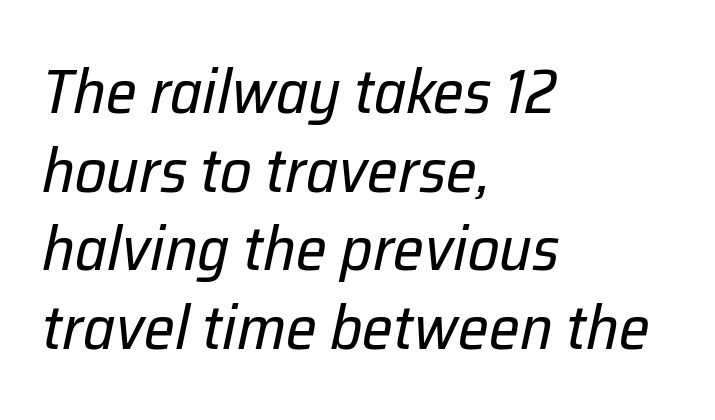
The image shows 62 px regular-weight type, italic (leaning right); set left-aligned, normal line spacing (1.27x), normal letter spacing, not underlined; low stroke contrast and a medium x-height.
